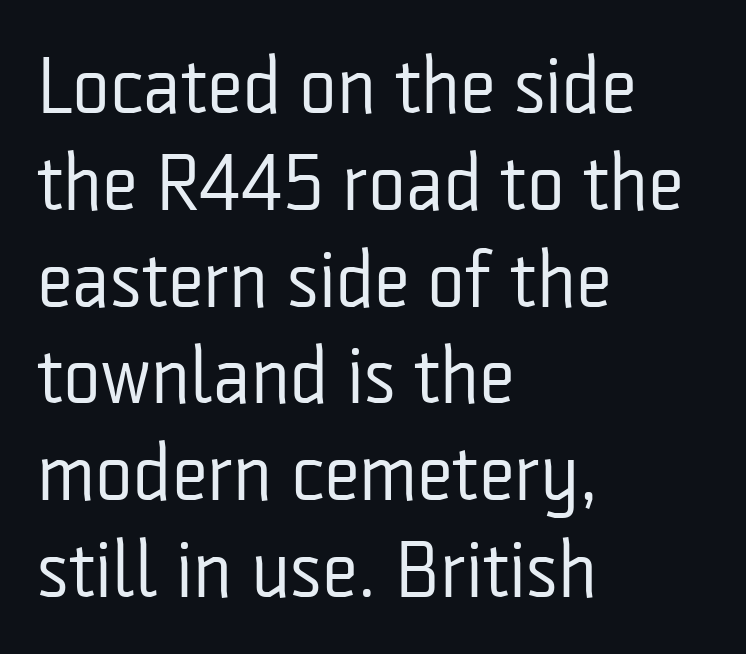
{"serif": "no", "italic": "no", "bold": "no", "weight": "regular", "width": "condensed", "stroke_contrast": "low", "x_height": "medium", "monospaced": "no", "underline": "no", "align": "left", "line_spacing_ratio": 1.21, "letter_spacing": "normal", "letter_spacing_em": 0.0, "glyph_px": 80}
